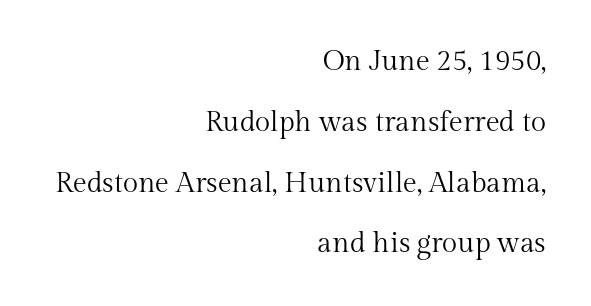
{"serif": "yes", "italic": "no", "bold": "no", "weight": "regular", "width": "normal", "stroke_contrast": "medium", "x_height": "medium", "monospaced": "no", "underline": "no", "align": "right", "line_spacing": "loose", "line_spacing_ratio": 2.17, "letter_spacing": "normal", "letter_spacing_em": 0.0, "glyph_px": 28}
